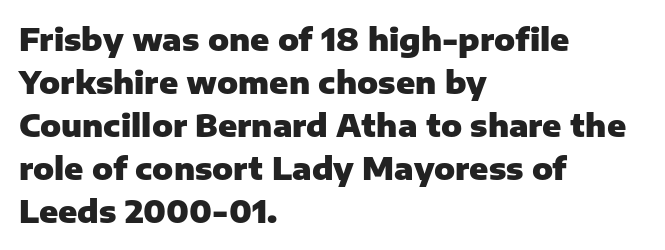
{"serif": "no", "italic": "no", "bold": "yes", "weight": "heavy", "width": "normal", "stroke_contrast": "low", "x_height": "medium", "monospaced": "no", "underline": "no", "align": "left", "line_spacing": "normal", "line_spacing_ratio": 1.39, "letter_spacing": "normal", "letter_spacing_em": 0.0, "glyph_px": 31}
